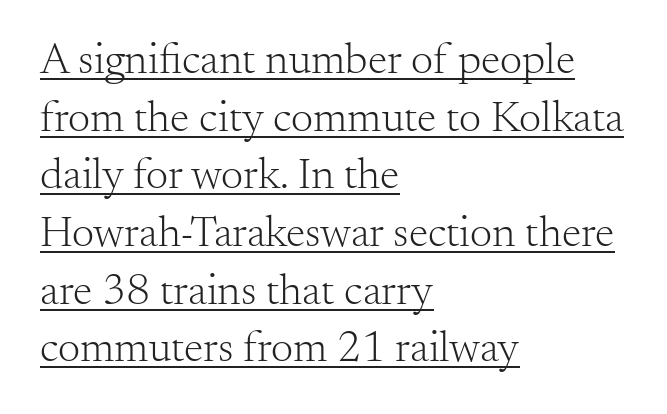
{"serif": "yes", "italic": "no", "bold": "no", "weight": "light", "width": "normal", "stroke_contrast": "medium", "x_height": "small", "monospaced": "no", "underline": "yes", "align": "left", "line_spacing": "normal", "line_spacing_ratio": 1.31, "letter_spacing": "normal", "letter_spacing_em": 0.0, "glyph_px": 44}
